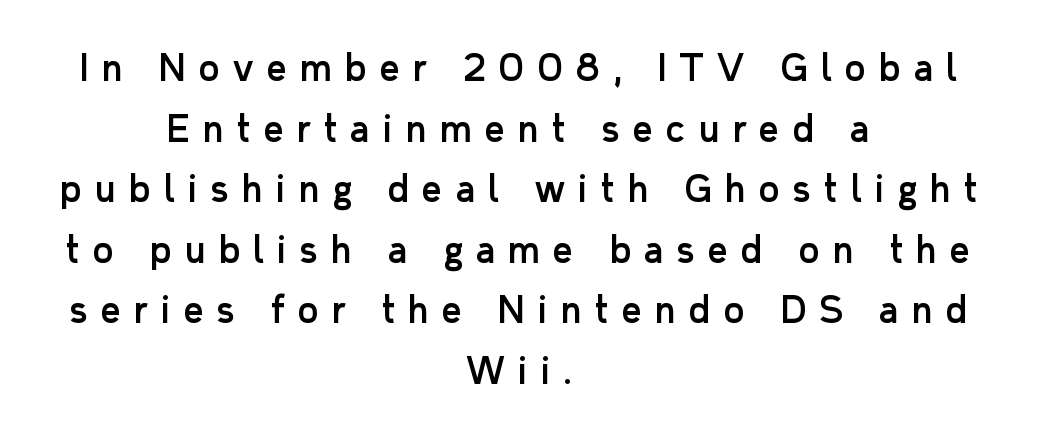
The image shows 35 px sans-serif type, upright; set centered, line spacing 1.73x, unusually wide letter spacing (+0.38 em), not underlined; low stroke contrast and a medium x-height.
